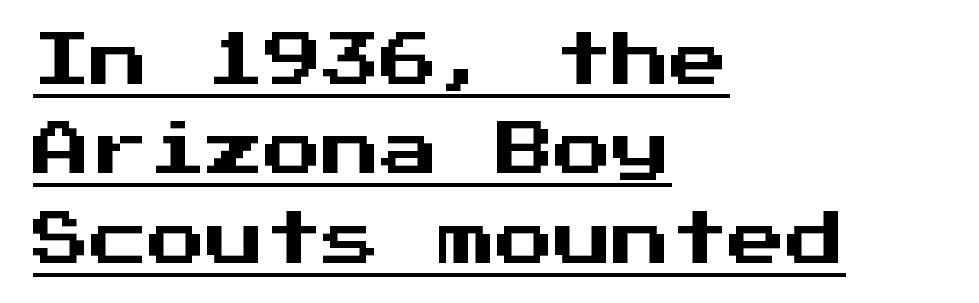
{"serif": "no", "italic": "no", "width": "normal", "stroke_contrast": "medium", "x_height": "medium", "monospaced": "yes", "underline": "yes", "align": "left", "line_spacing": "normal", "line_spacing_ratio": 1.54, "letter_spacing": "normal", "letter_spacing_em": 0.0, "glyph_px": 58}
